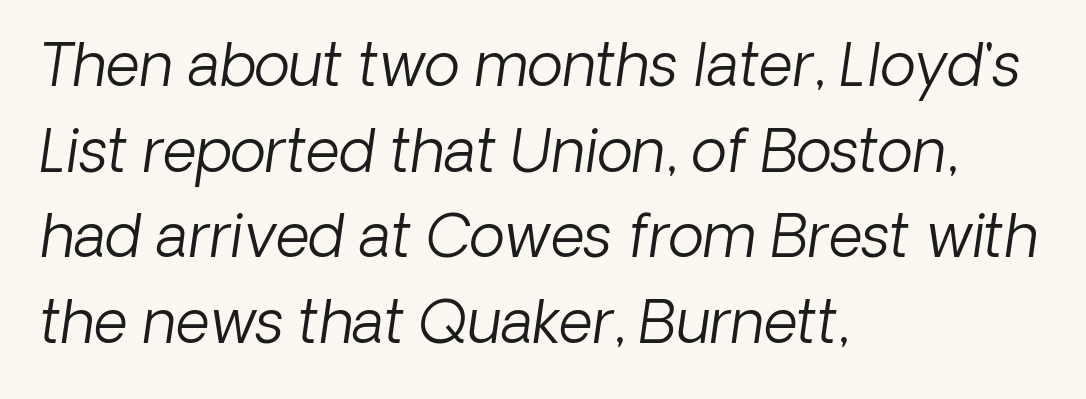
This rendering employs a face without finishing strokes, i.e., a sans-serif. The weight tops out at a normal text grade. Think of a printed novel: that variable character pitch is what you see here. Whoever set this chose a conventional vertical rhythm. Descenders are the only things crossing below the line.
